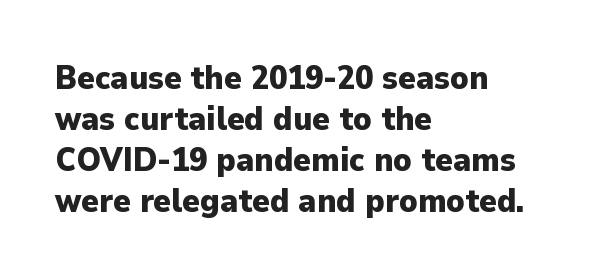
{"serif": "no", "italic": "no", "bold": "yes", "weight": "heavy", "width": "normal", "stroke_contrast": "low", "x_height": "medium", "monospaced": "no", "underline": "no", "align": "left", "line_spacing_ratio": 1.24, "letter_spacing": "normal", "letter_spacing_em": 0.0, "glyph_px": 33}
